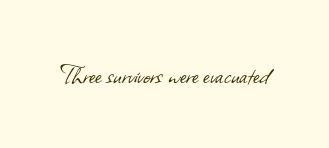
Q: Is the text bold? A: No.
Q: Is the typeface a serif or a sans-serif typeface? A: Sans-serif.
Q: Is the text underlined? A: No.
Q: Is the spacing between letters normal or unusually wide? A: Normal.
Q: Width (condensed, normal, or wide)? A: Normal.
Q: Stroke contrast? A: Low.
Q: x-height? A: Small.
Q: Monospaced? A: No.
